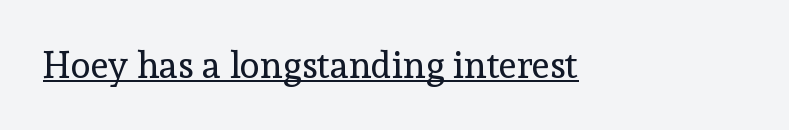
Looks like someone drew a line under every word here. In terms of letterform style, serifs are clearly present. Honestly, the letter spacing is just normal — you wouldn't notice it. Is this a fixed-width face? No — the glyphs have proportional, varying widths. Characters remain perfectly vertical along every line.
